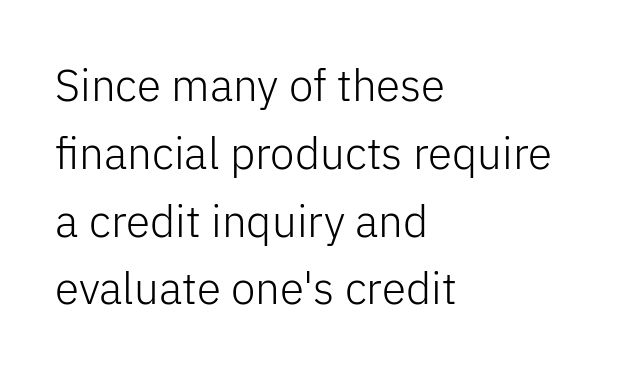
The image shows 44 px light sans-serif type, upright; set left-aligned, normal line spacing (1.54x), normal letter spacing, not underlined; low stroke contrast and a medium x-height.
